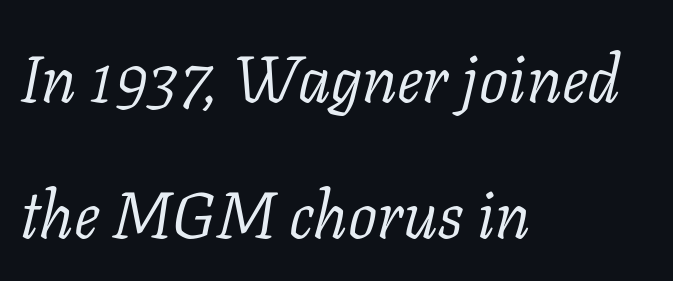
The image shows 65 px light serif type, italic (leaning right); set left-aligned, loose line spacing (2.1x), normal letter spacing, not underlined; low stroke contrast and a medium x-height.
